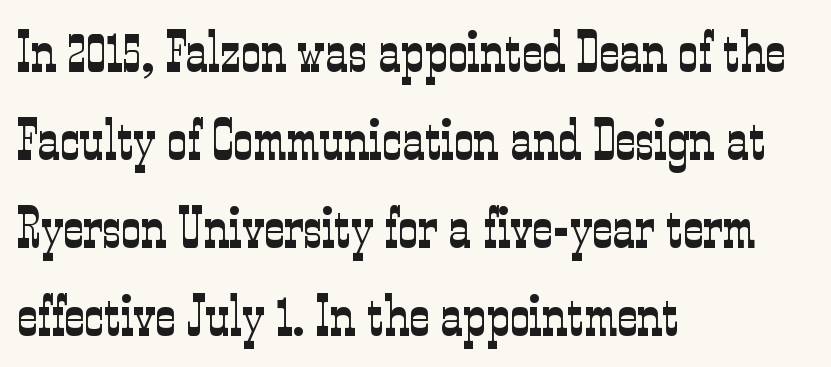
The image shows 56 px light, condensed serif type, upright; set left-aligned, normal line spacing (1.57x), normal letter spacing, not underlined; low stroke contrast and a medium x-height.
